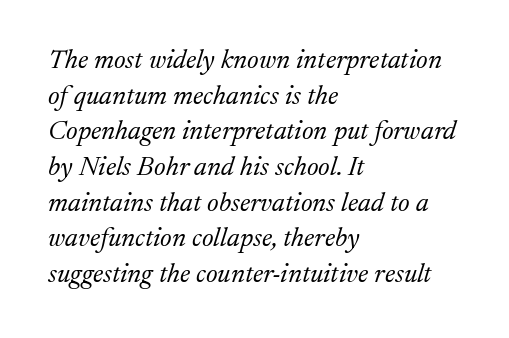
The image shows 27 px text type, italic (leaning right); set left-aligned, normal line spacing (1.32x), normal letter spacing, not underlined.
